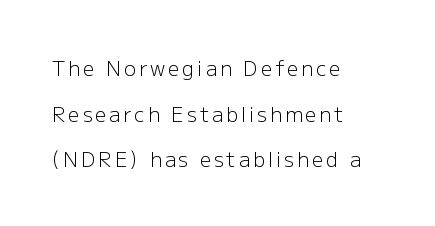
The typography opts for an upright posture over an oblique one. Is the type heavy? It reads as light-to-regular instead. The rag falls on the right side of this text block. Successive baselines arrive slowly, with a big drop between each. Rule under the text: the space is simply empty.
